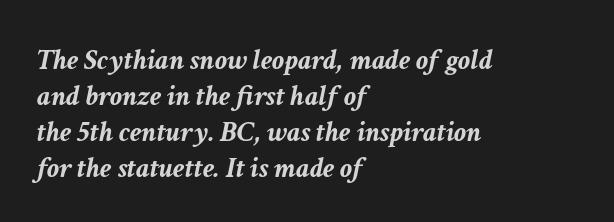
The image shows 30 px semibold type, italic (leaning right); set left-aligned, line spacing 1.2x, normal letter spacing, not underlined; low stroke contrast and a medium x-height.
